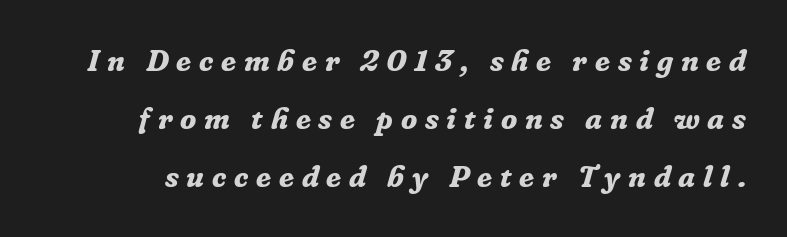
The image shows 30 px bold serif type, italic (leaning right); set loose line spacing (1.94x), unusually wide letter spacing (+0.26 em), not underlined; low stroke contrast and a medium x-height.
